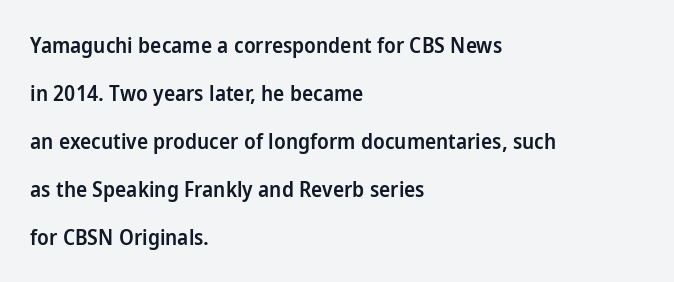
Q: Is the text bold? A: Semi-bold.
Q: Is the text italic (slanted)? A: No, it is upright.
Q: Is the text underlined? A: No.
Q: How is the paragraph aligned? A: Left-aligned.
Q: Is the spacing between letters normal or unusually wide? A: Normal.
Q: Is the spacing between lines tight, normal or loose? A: Loose.
